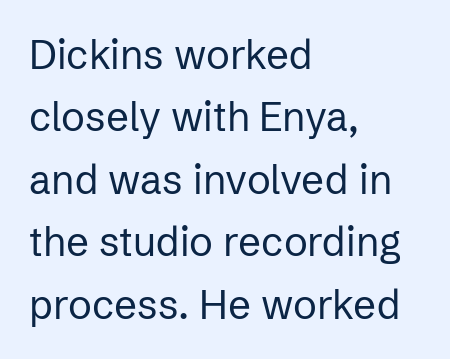
{"serif": "no", "italic": "no", "bold": "no", "weight": "regular", "width": "normal", "stroke_contrast": "low", "x_height": "medium", "monospaced": "no", "underline": "no", "align": "left", "line_spacing": "normal", "line_spacing_ratio": 1.56, "letter_spacing": "normal", "letter_spacing_em": 0.0, "glyph_px": 40}
